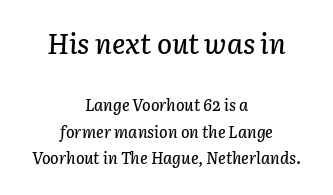
{"italic": "yes", "lean": "right", "slant_degrees": 3, "width": "normal", "stroke_contrast": "low", "x_height": "medium", "monospaced": "no", "underline": "no", "align": "center", "line_spacing": "normal", "line_spacing_ratio": 1.64, "letter_spacing": "normal", "letter_spacing_em": 0.0, "larger_block": "first", "size_ratio": 1.75, "glyph_px": 28}
